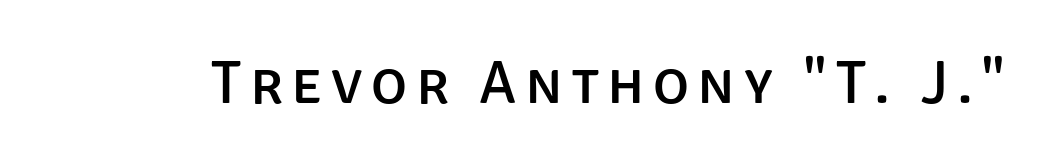
Q: Is the text italic (slanted)? A: No, it is upright.
Q: Is the typeface a serif or a sans-serif typeface? A: Sans-serif.
Q: Is the text underlined? A: No.
Q: Width (condensed, normal, or wide)? A: Normal.
Q: Stroke contrast? A: Low.
Q: x-height? A: Large.
Q: Monospaced? A: No.
